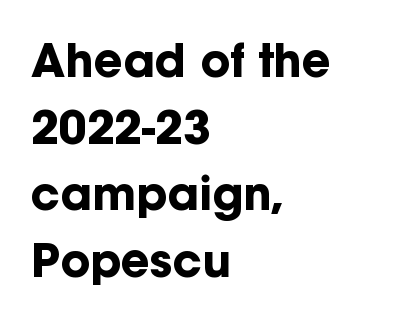
{"serif": "no", "italic": "no", "bold": "yes", "weight": "bold", "width": "normal", "stroke_contrast": "low", "x_height": "medium", "monospaced": "no", "underline": "no", "align": "left", "line_spacing": "normal", "line_spacing_ratio": 1.48, "letter_spacing": "normal", "letter_spacing_em": 0.0, "glyph_px": 45}
